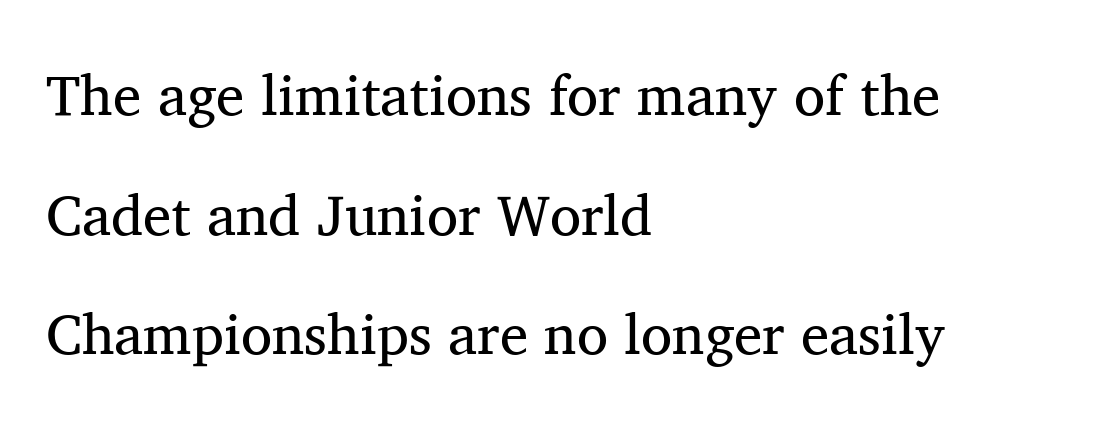
{"serif": "yes", "italic": "no", "bold": "no", "weight": "regular", "width": "normal", "stroke_contrast": "medium", "x_height": "medium", "monospaced": "no", "underline": "no", "align": "left", "line_spacing": "loose", "line_spacing_ratio": 2.1, "letter_spacing": "normal", "letter_spacing_em": 0.0, "glyph_px": 57}
